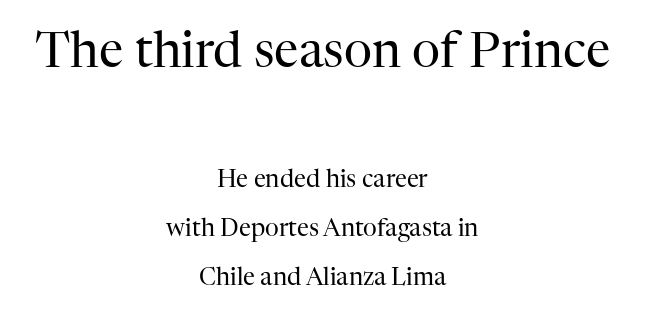
Quick note: underline off. Visually, the top section dominates because its glyphs are scaled up. Compared with typical body copy, the letter spacing here is the same. If you drew a line through each stem, it would be perfectly vertical. Is there much room between lines? Yes — plenty of vertical air separates them.
